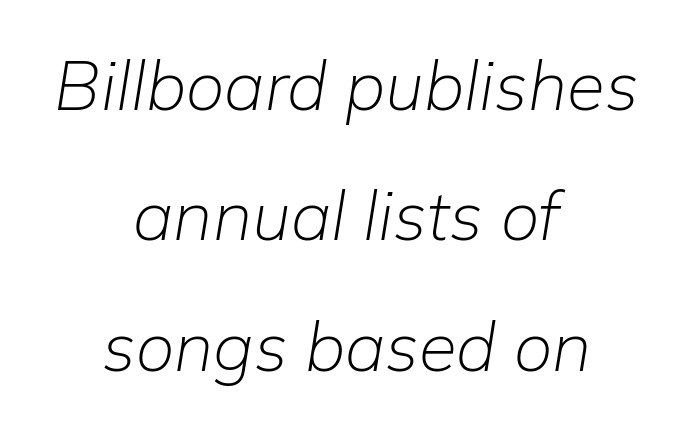
The image shows 69 px light type, italic (leaning right); set centered, line spacing 1.89x, normal letter spacing, not underlined; low stroke contrast and a medium x-height.
